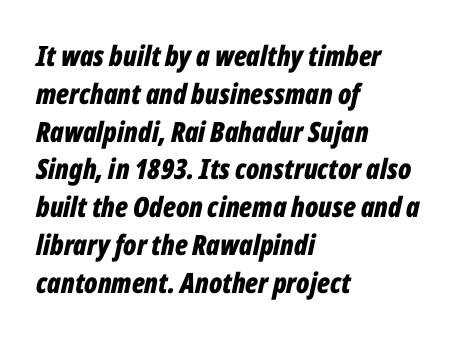
Caption: standard tracking, unaltered. It's the slanting kind of type. Its strokes are broad and dark, the hallmark of bold type. Check under the words: just untouched page. Think of a printed novel: that variable character pitch is what you see here. These lines stack with their left ends in a neat column.
